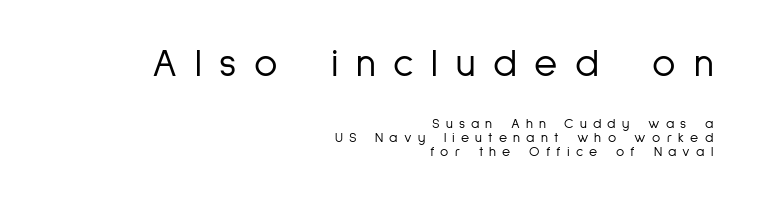
The image shows 40 px light, condensed sans-serif type, upright; set right-aligned, tight line spacing (1.0x), unusually wide letter spacing (+0.44 em), not underlined; the first (top) block is 2.86x larger; low stroke contrast and a medium x-height.
